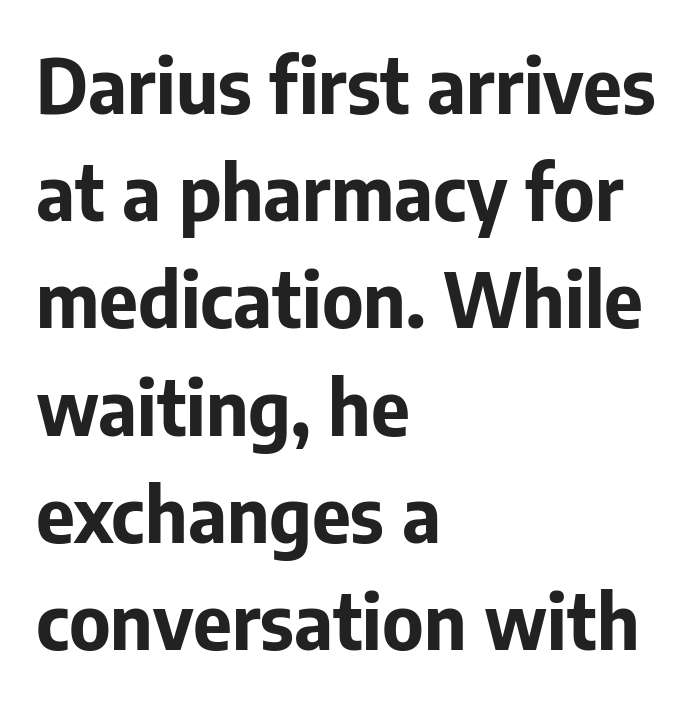
Any mark beneath the type? The region is blank. The rendering uses a moderate line-height, typical for paragraphs. Is the block centered? No — it sits flush against the left margin. Rendered with straight, roman letterforms.
